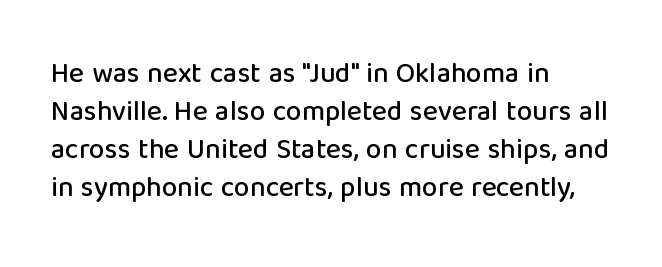
The space beneath each line is pristine and unruled. This rendering employs a face without finishing strokes, i.e., a sans-serif. Every row of glyphs begins at an identical x-position on the left. The face used here is proportionally spaced, like ordinary book or web type.
